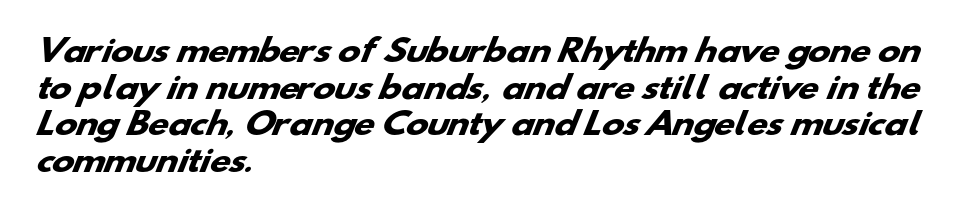
Q: Is the text bold? A: Yes.
Q: Is the typeface a serif or a sans-serif typeface? A: Sans-serif.
Q: Is the text underlined? A: No.
Q: How is the paragraph aligned? A: Left-aligned.
Q: Is the spacing between letters normal or unusually wide? A: Normal.
Q: Width (condensed, normal, or wide)? A: Wide.
Q: Stroke contrast? A: Low.
Q: x-height? A: Small.
Q: Monospaced? A: No.
